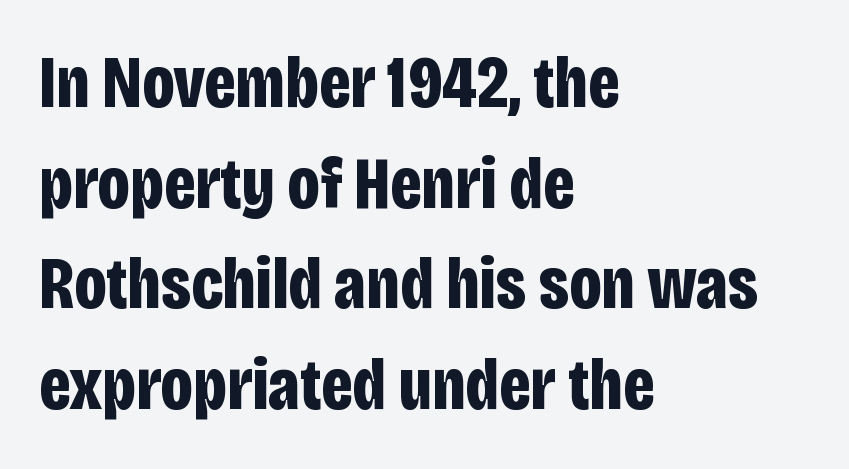
Nothing unusual about the tracking: characters are spaced as the font intends. Reading down the column, the eye jumps a familiar distance to each next line. Spacing verdict: proportional, widths tailored to each character. The glyphs have the mass of a bold cut. Style check: upright. Any mark beneath the type? The region is blank.
